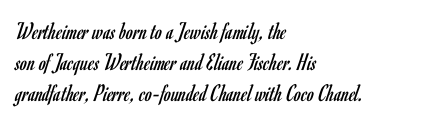
A light-to-regular cut is what we see here. Clear beneath every line of the passage. The passage shown has conventional tracking throughout. Leftover space on each line is placed entirely after the last word.
